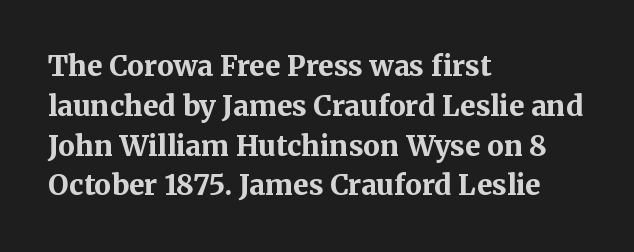
{"serif": "yes", "italic": "no", "bold": "yes", "weight": "bold", "width": "normal", "stroke_contrast": "medium", "x_height": "medium", "monospaced": "no", "underline": "no", "align": "left", "line_spacing": "normal", "line_spacing_ratio": 1.42, "letter_spacing": "normal", "letter_spacing_em": 0.0, "glyph_px": 28}
